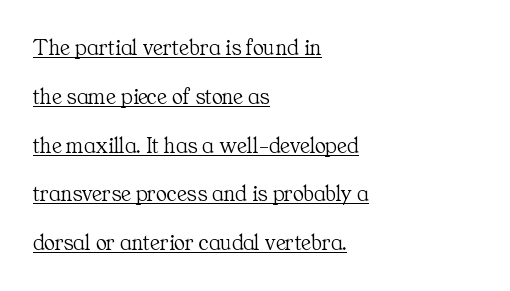
{"italic": "no", "bold": "no", "underline": "yes", "align": "left", "line_spacing": "loose", "line_spacing_ratio": 2.12, "letter_spacing": "normal", "letter_spacing_em": 0.0, "glyph_px": 23}
